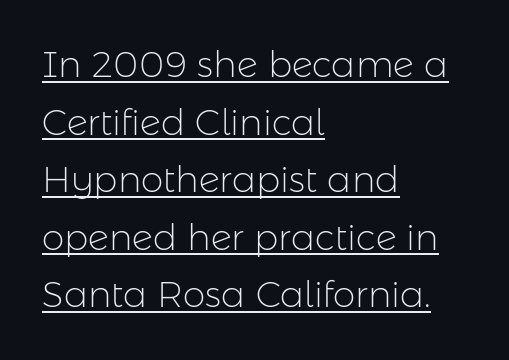
The image shows 36 px light sans-serif type, upright; set left-aligned, normal line spacing (1.6x), normal letter spacing, underlined; low stroke contrast and a medium x-height.
